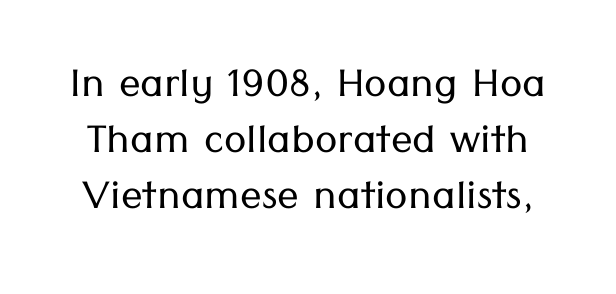
The image shows 54 px light sans-serif type, upright; set tight line spacing (1.04x), normal letter spacing, not underlined; low stroke contrast and a medium x-height.
